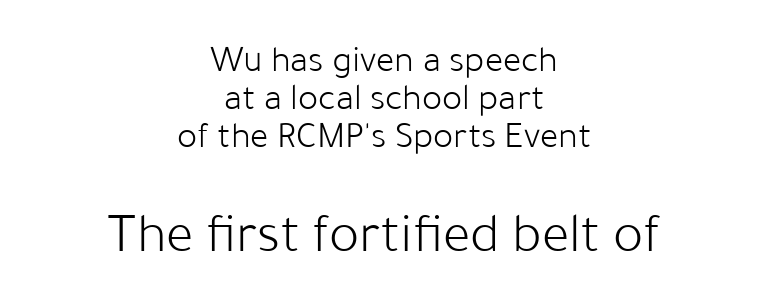
{"serif": "no", "italic": "no", "bold": "no", "weight": "light", "width": "normal", "stroke_contrast": "low", "x_height": "medium", "monospaced": "no", "underline": "no", "align": "center", "line_spacing": "tight", "line_spacing_ratio": 1.0, "letter_spacing": "normal", "letter_spacing_em": 0.0, "larger_block": "second", "size_ratio": 1.5, "glyph_px": 57}
